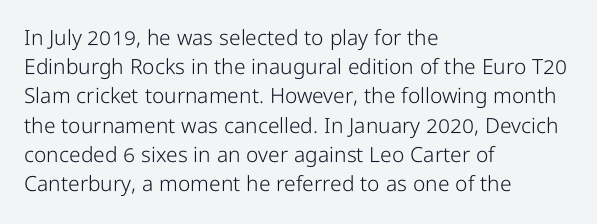
Q: Is the text bold? A: No.
Q: Is the text italic (slanted)? A: No, it is upright.
Q: Is the text underlined? A: No.
Q: How is the paragraph aligned? A: Left-aligned.
Q: Is the spacing between letters normal or unusually wide? A: Normal.
Q: Is the spacing between lines tight, normal or loose? A: Normal.
